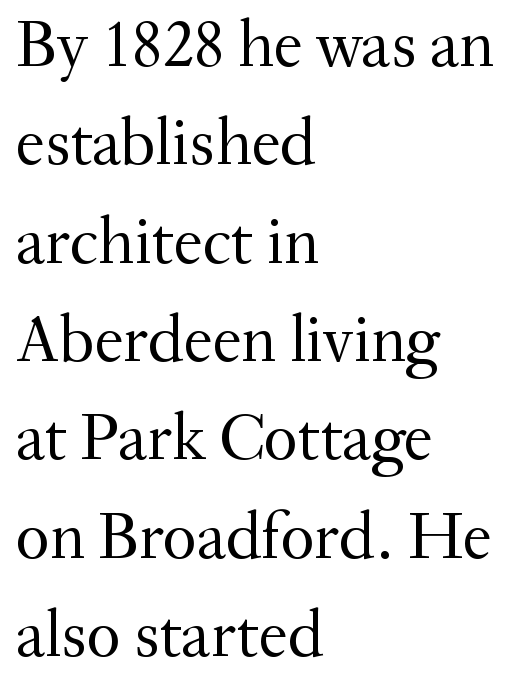
{"serif": "yes", "italic": "no", "bold": "no", "weight": "regular", "width": "normal", "stroke_contrast": "medium", "x_height": "small", "monospaced": "no", "underline": "no", "align": "left", "line_spacing": "normal", "line_spacing_ratio": 1.49, "letter_spacing": "normal", "letter_spacing_em": 0.0, "glyph_px": 66}
